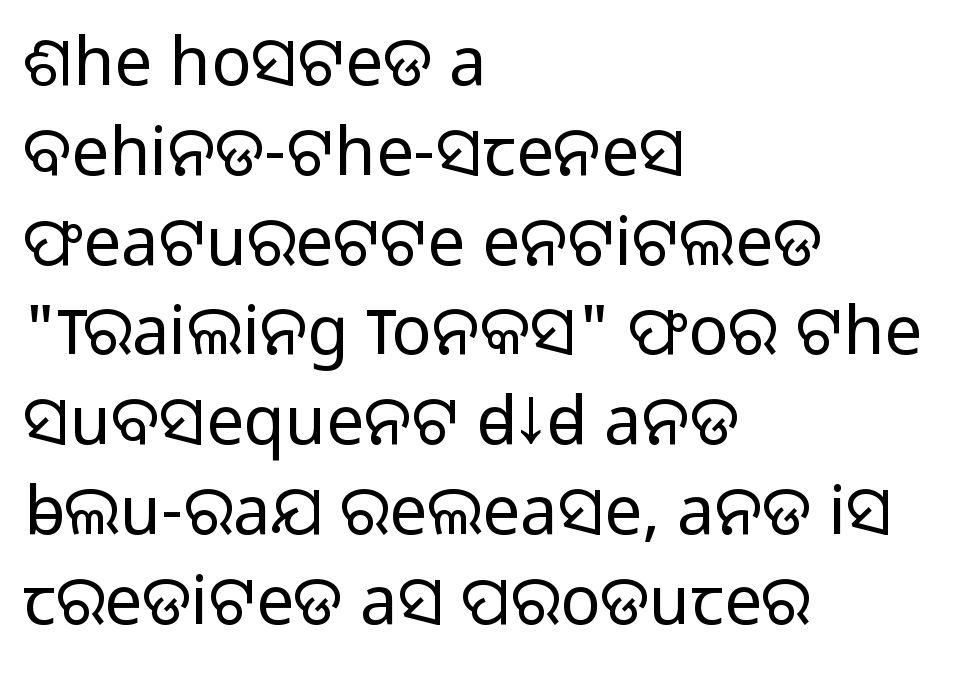
Q: Is the text bold? A: No.
Q: Is the text italic (slanted)? A: No, it is upright.
Q: Is the typeface a serif or a sans-serif typeface? A: Sans-serif.
Q: Is the text underlined? A: No.
Q: How is the paragraph aligned? A: Left-aligned.
Q: Is the spacing between letters normal or unusually wide? A: Normal.
Q: Is the spacing between lines tight, normal or loose? A: Normal.
Q: Width (condensed, normal, or wide)? A: Normal.
Q: Stroke contrast? A: Low.
Q: x-height? A: Medium.
Q: Monospaced? A: No.
